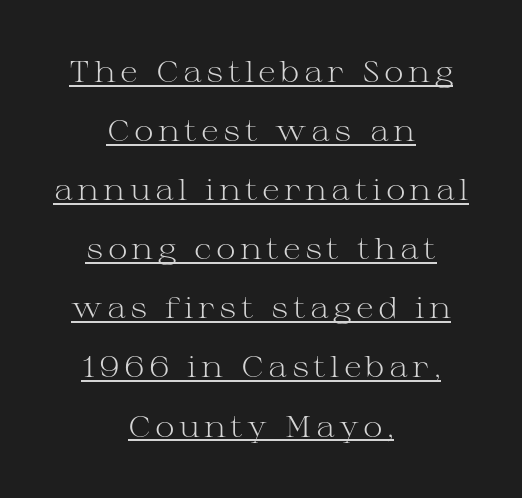
The image shows 30 px light, wide serif type, upright; set centered, loose line spacing (1.97x), underlined; medium stroke contrast and a medium x-height.
